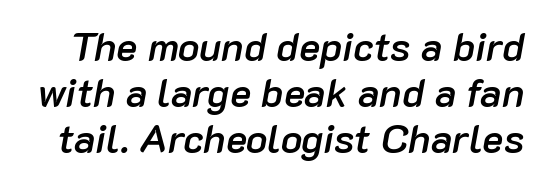
Look at the tracking — it's just the regular setting, nothing added. Has an underline been added? It has not. In terms of leading, this rendering errs on the cramped side. A fair bit of extra ink — the face is semibold, not bold. Here the designer chose a conventional face with non-uniform glyph widths. It's the slanting kind of type.
